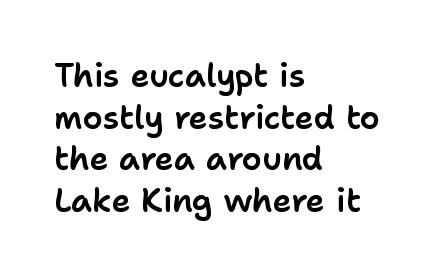
The image shows 32 px sans-serif type, upright; set left-aligned, normal line spacing (1.3x), normal letter spacing, not underlined; low stroke contrast and a medium x-height.
